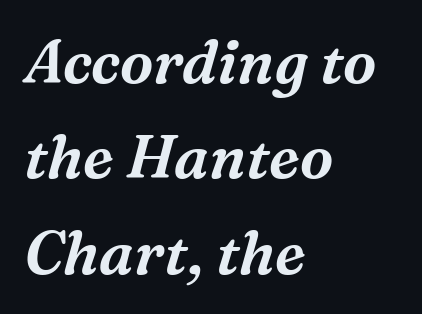
{"serif": "yes", "italic": "yes", "lean": "right", "slant_degrees": 16, "width": "normal", "stroke_contrast": "medium", "x_height": "medium", "monospaced": "no", "underline": "no", "align": "left", "line_spacing": "normal", "line_spacing_ratio": 1.59, "letter_spacing": "normal", "letter_spacing_em": 0.0, "glyph_px": 60}
